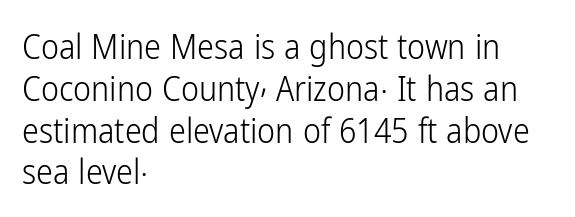
{"serif": "no", "italic": "no", "bold": "no", "weight": "light", "width": "condensed", "stroke_contrast": "low", "x_height": "medium", "monospaced": "no", "underline": "no", "align": "left", "line_spacing_ratio": 1.23, "letter_spacing": "normal", "letter_spacing_em": 0.0, "glyph_px": 34}
